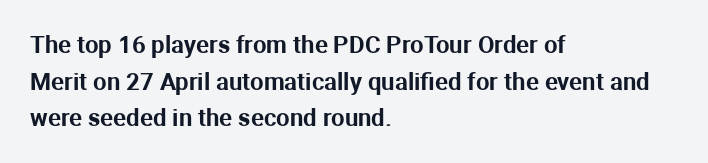
Q: Is the text italic (slanted)? A: No, it is upright.
Q: Is the text underlined? A: No.
Q: How is the paragraph aligned? A: Left-aligned.
Q: Is the spacing between letters normal or unusually wide? A: Normal.
Q: Is the spacing between lines tight, normal or loose? A: Normal.
